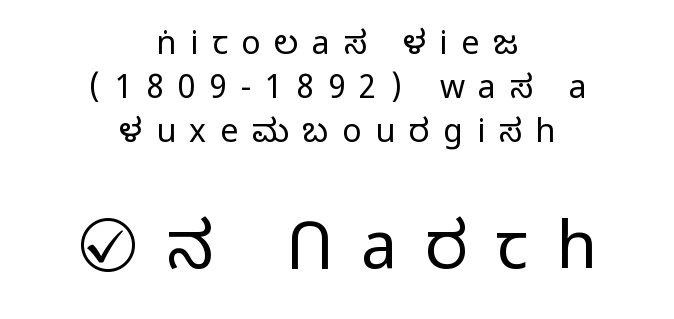
The image shows 65 px light sans-serif type, upright; set centered, normal line spacing (1.37x), unusually wide letter spacing (+0.43 em), not underlined; the second (bottom) block is 2.03x larger; low stroke contrast and a medium x-height.
